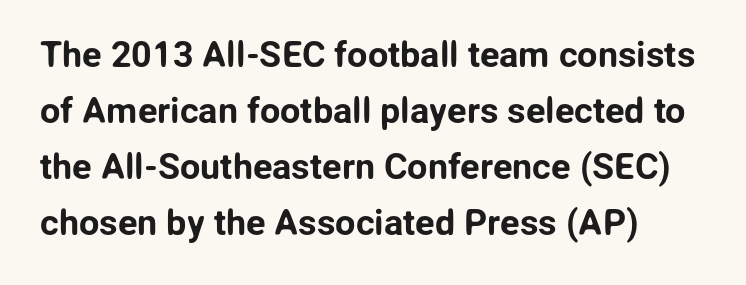
The image shows 36 px sans-serif type, upright; set left-aligned, normal line spacing (1.56x), normal letter spacing, not underlined; low stroke contrast and a medium x-height.
